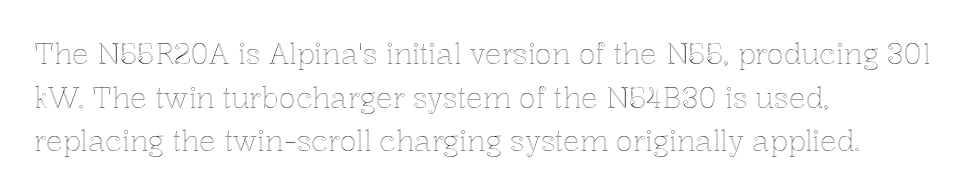
The image shows 28 px text type, upright; set left-aligned, normal line spacing (1.56x), normal letter spacing, not underlined; a medium x-height.
